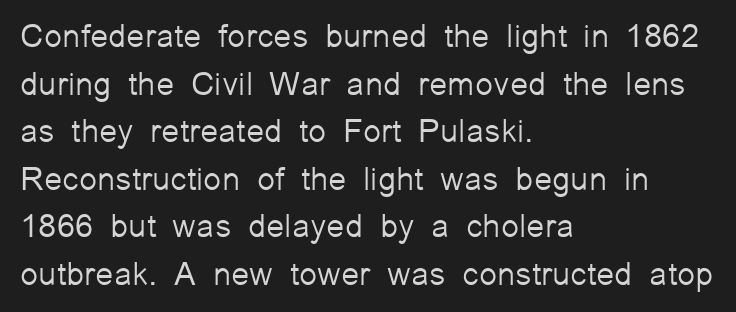
The designer went with a sans here, leaving each stem footless. A classic flush-left, rag-right setting is used for this passage. This rendering leaves character spacing at its baseline value. Here the designer chose a conventional face with non-uniform glyph widths. Every stem runs plumb, perpendicular to the baseline.
